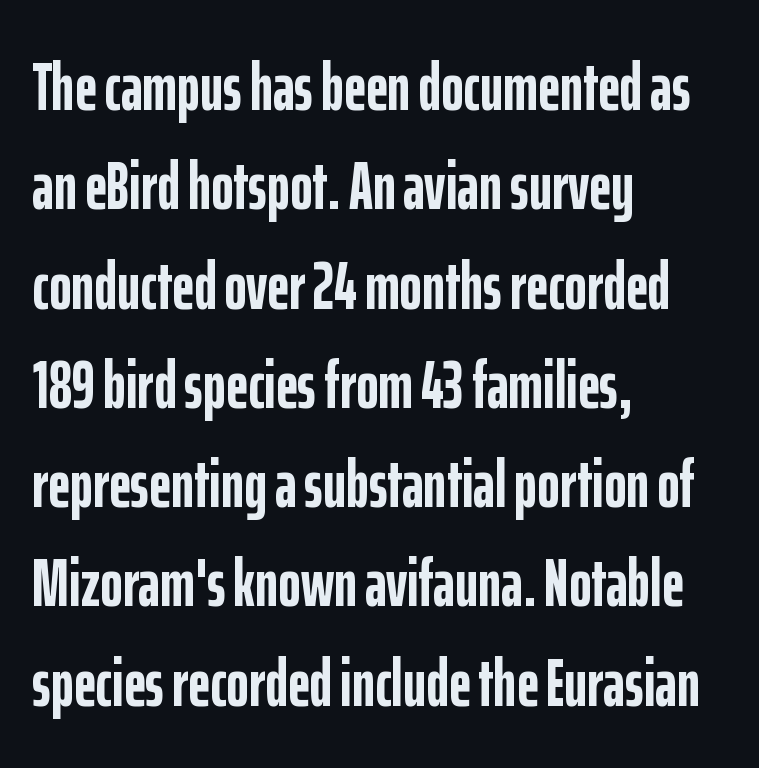
The image shows 68 px semibold, condensed sans-serif type, upright; set left-aligned, normal line spacing (1.46x), normal letter spacing, not underlined; low stroke contrast and a medium x-height.
